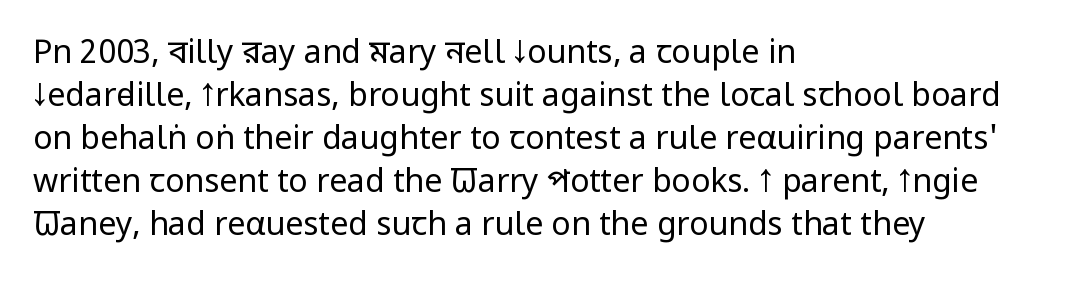
{"serif": "no", "italic": "no", "bold": "no", "weight": "regular", "width": "condensed", "stroke_contrast": "low", "x_height": "large", "monospaced": "no", "underline": "no", "align": "left", "line_spacing": "normal", "line_spacing_ratio": 1.34, "letter_spacing": "normal", "letter_spacing_em": 0.0, "glyph_px": 32}
